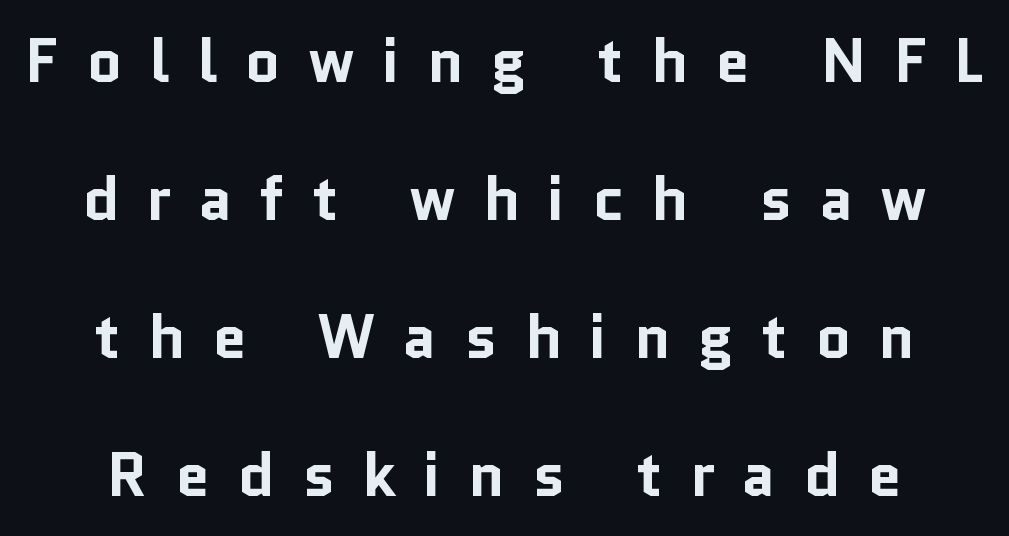
{"serif": "no", "italic": "no", "bold": "yes", "weight": "bold", "width": "normal", "stroke_contrast": "low", "x_height": "medium", "monospaced": "no", "underline": "no", "align": "center", "line_spacing": "loose", "line_spacing_ratio": 2.26, "letter_spacing": "wide", "letter_spacing_em": 0.45, "glyph_px": 61}
